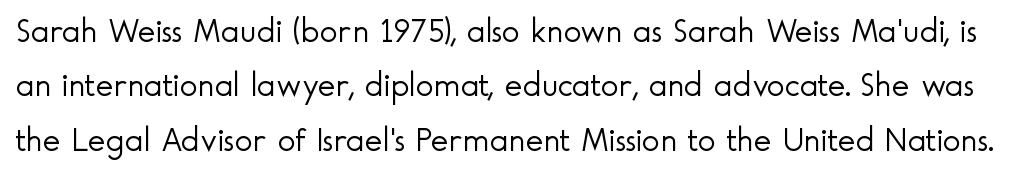
How are the letters spaced? Ordinarily, with no added tracking. The axis of the letterforms is exactly vertical. The words here are not underlined. The passage shown is typeset with a sans-serif family. The letters advance in unequal steps, a hallmark of proportional type. Successive baselines arrive at the customary interval.
